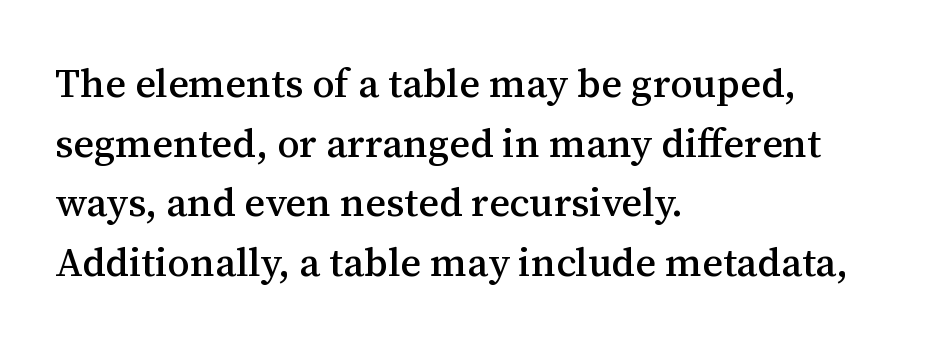
The image shows 40 px serif type, upright; set left-aligned, normal line spacing (1.49x), normal letter spacing, not underlined; medium stroke contrast and a medium x-height.
